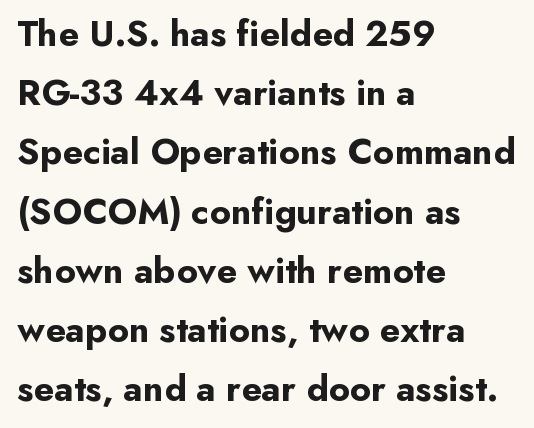
The image shows 37 px bold sans-serif type, upright; set left-aligned, normal line spacing (1.6x), normal letter spacing, not underlined; low stroke contrast and a small x-height.
